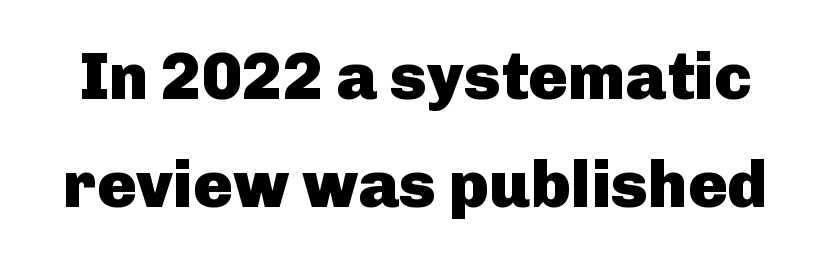
Underline: absent. If you drew a line through each stem, it would be perfectly vertical. Does the leading feel generous? No, just average. The rendering shows plain stroke endings on the letterforms — a sans-serif design. The face used here is rendered with its standard letterfit.
